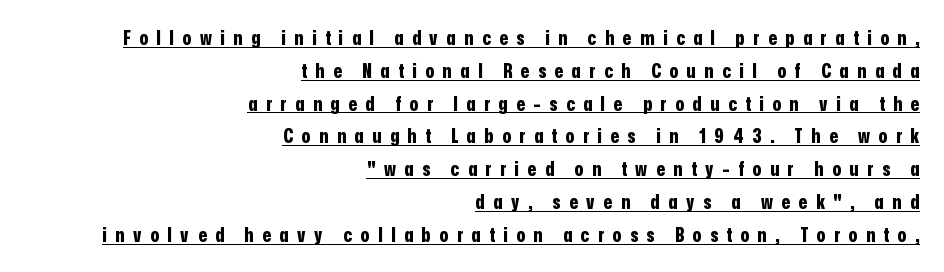
Q: Is the text bold? A: Yes.
Q: Is the text italic (slanted)? A: No, it is upright.
Q: Is the text underlined? A: Yes.
Q: How is the paragraph aligned? A: Right-aligned.
Q: Is the spacing between letters normal or unusually wide? A: Unusually wide.
Q: Is the spacing between lines tight, normal or loose? A: Normal.
